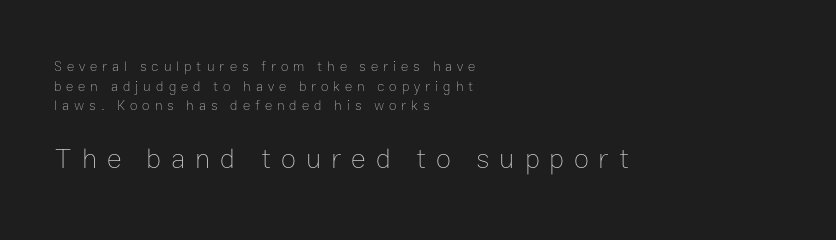
The image shows 28 px thin type, upright; set left-aligned, normal line spacing (1.4x), unusually wide letter spacing (+0.35 em), not underlined; the second (bottom) block is 2.0x larger; low stroke contrast and a medium x-height.
